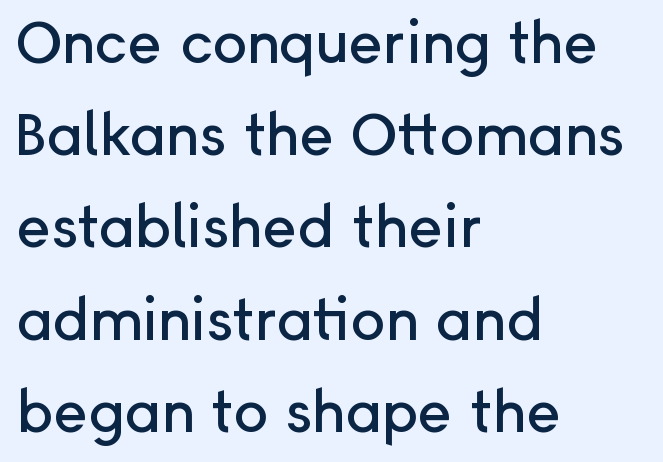
Looks like regular typesetting: each glyph gets only the width it needs. How would I describe the line gaps? Plain and ordinary. Observe the absence of serifs on each vertical stroke in this sample. Just letters on the line, the space beneath them empty. Horizontally, the lines are justified to the leading edge only. What stands out about the letter spacing? Nothing — it is the standard amount.
